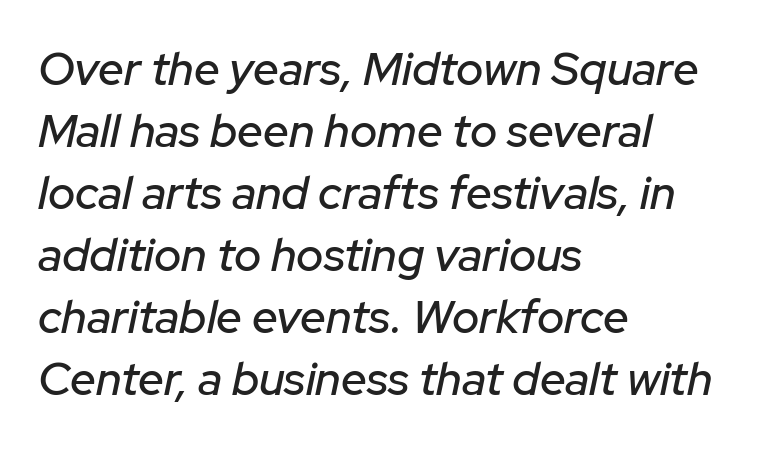
Q: Is the text italic (slanted)? A: Yes, it leans right by about 12 degrees.
Q: Is the text underlined? A: No.
Q: How is the paragraph aligned? A: Left-aligned.
Q: Is the spacing between letters normal or unusually wide? A: Normal.
Q: Is the spacing between lines tight, normal or loose? A: Normal.
Q: Width (condensed, normal, or wide)? A: Normal.
Q: Stroke contrast? A: Low.
Q: x-height? A: Medium.
Q: Monospaced? A: No.
